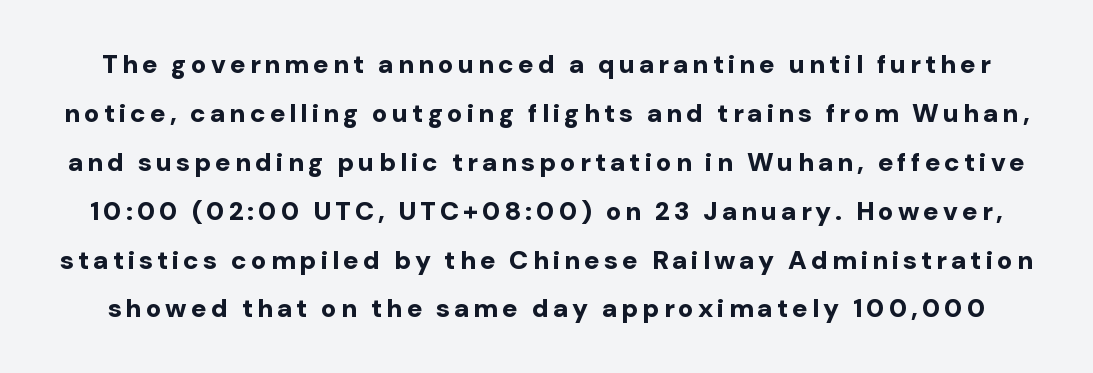
Thick stems and heavy bowls — unmistakably bold. Nobody drew a line under any word here. Notice how the stems are strictly vertical — no italics here.
